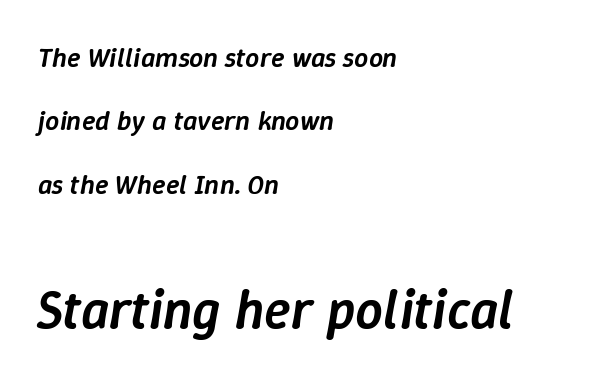
Q: Is the text bold? A: Semi-bold.
Q: Is the text italic (slanted)? A: Yes, it leans right by about 9 degrees.
Q: Is the text underlined? A: No.
Q: How is the paragraph aligned? A: Left-aligned.
Q: Is the spacing between letters normal or unusually wide? A: Normal.
Q: Is the spacing between lines tight, normal or loose? A: Loose.
Q: Which block of text is set in a larger size, the first (top) or the second (bottom)? A: The second (bottom) one.
Q: Width (condensed, normal, or wide)? A: Normal.
Q: Stroke contrast? A: Low.
Q: x-height? A: Medium.
Q: Monospaced? A: No.
